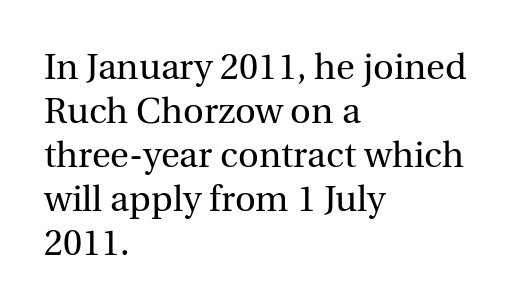
The image shows 36 px regular-weight serif type, upright; set left-aligned, line spacing 1.22x, normal letter spacing, not underlined; a medium x-height.
